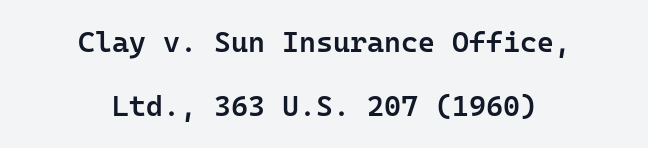
Q: Is the text bold? A: Semi-bold.
Q: Is the text italic (slanted)? A: No, it is upright.
Q: Is the typeface a serif or a sans-serif typeface? A: Sans-serif.
Q: Is the text underlined? A: No.
Q: How is the paragraph aligned? A: Centered.
Q: Is the spacing between letters normal or unusually wide? A: Normal.
Q: Is the spacing between lines tight, normal or loose? A: Loose.
Q: Width (condensed, normal, or wide)? A: Normal.
Q: Stroke contrast? A: Low.
Q: x-height? A: Medium.
Q: Monospaced? A: Yes.
